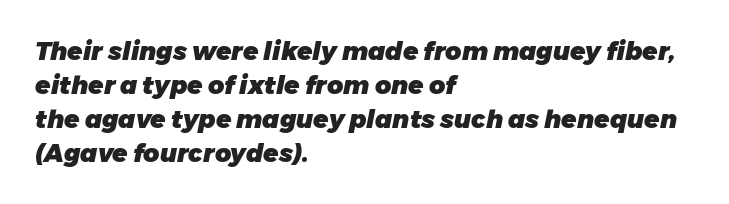
The image shows 25 px bold type, italic (leaning right); set left-aligned, normal line spacing (1.36x), normal letter spacing, not underlined.
